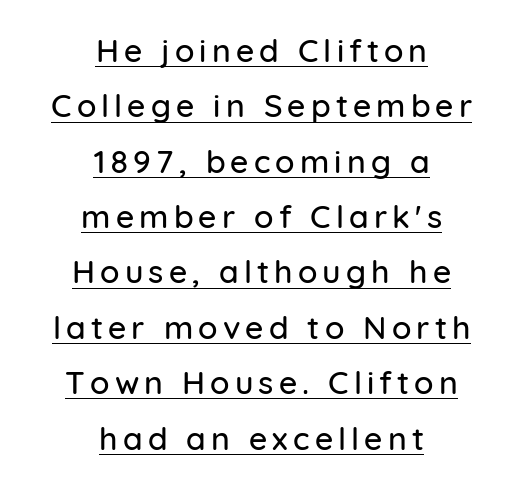
You could not count columns in this text — the font is proportionally spaced. Caption: multi-line text, centered on the measure. The letters stand upright; this is a roman face. The characters display no serif detailing; their extremities are plain. Honestly, the underline is the first thing you notice here.
